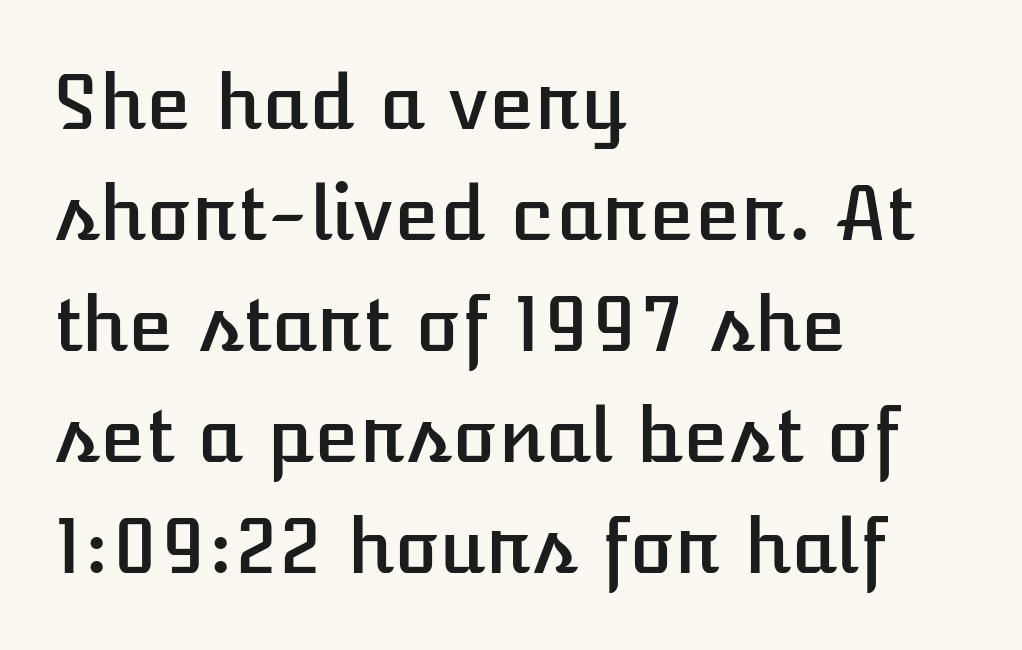
{"italic": "no", "width": "normal", "stroke_contrast": "low", "x_height": "medium", "monospaced": "no", "underline": "no", "align": "left", "line_spacing": "normal", "line_spacing_ratio": 1.5, "letter_spacing": "normal", "letter_spacing_em": 0.0, "glyph_px": 74}
